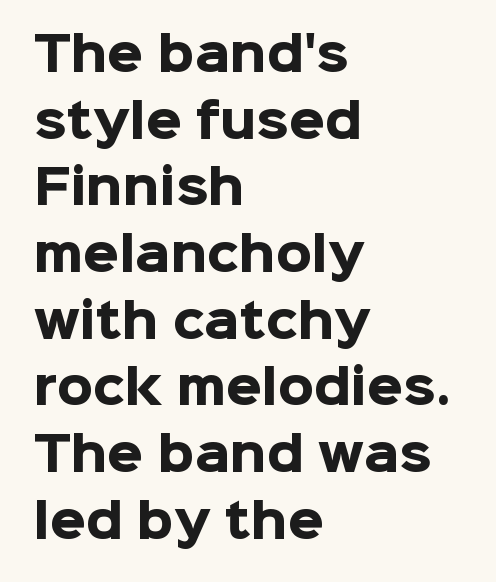
Q: Is the text bold? A: Yes.
Q: Is the text italic (slanted)? A: No, it is upright.
Q: Is the typeface a serif or a sans-serif typeface? A: Sans-serif.
Q: Is the text underlined? A: No.
Q: How is the paragraph aligned? A: Left-aligned.
Q: Is the spacing between letters normal or unusually wide? A: Normal.
Q: Is the spacing between lines tight, normal or loose? A: Normal.
Q: Width (condensed, normal, or wide)? A: Normal.
Q: Stroke contrast? A: Low.
Q: x-height? A: Medium.
Q: Monospaced? A: No.
